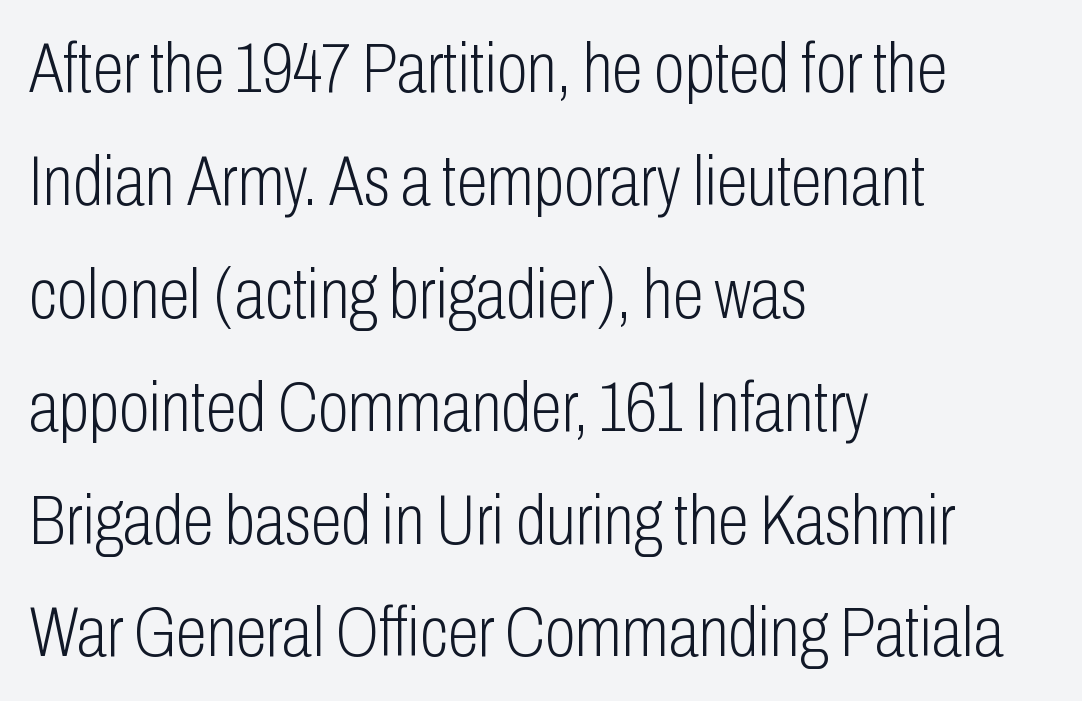
{"serif": "no", "italic": "no", "bold": "no", "weight": "light", "width": "condensed", "stroke_contrast": "low", "x_height": "medium", "monospaced": "no", "underline": "no", "align": "left", "line_spacing": "normal", "line_spacing_ratio": 1.59, "letter_spacing": "normal", "letter_spacing_em": 0.0, "glyph_px": 71}
